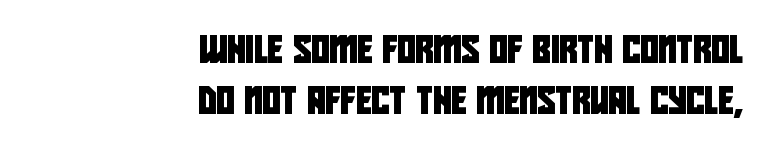
Q: Is the typeface a serif or a sans-serif typeface? A: Sans-serif.
Q: Is the text underlined? A: No.
Q: How is the paragraph aligned? A: Right-aligned.
Q: Is the spacing between letters normal or unusually wide? A: Normal.
Q: Width (condensed, normal, or wide)? A: Condensed.
Q: Stroke contrast? A: Low.
Q: x-height? A: Large.
Q: Monospaced? A: No.
